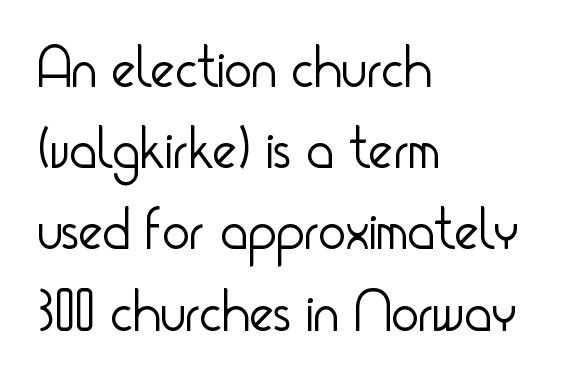
{"serif": "no", "italic": "no", "bold": "no", "weight": "light", "width": "condensed", "stroke_contrast": "low", "x_height": "small", "monospaced": "no", "underline": "no", "align": "left", "line_spacing": "normal", "line_spacing_ratio": 1.4, "letter_spacing": "normal", "letter_spacing_em": 0.0, "glyph_px": 58}
